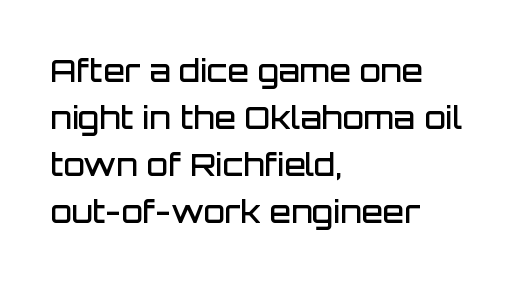
Q: Is the text bold? A: Semi-bold.
Q: Is the text italic (slanted)? A: No, it is upright.
Q: Is the typeface a serif or a sans-serif typeface? A: Sans-serif.
Q: Is the text underlined? A: No.
Q: How is the paragraph aligned? A: Left-aligned.
Q: Is the spacing between letters normal or unusually wide? A: Normal.
Q: Is the spacing between lines tight, normal or loose? A: Normal.
Q: Width (condensed, normal, or wide)? A: Normal.
Q: Stroke contrast? A: Low.
Q: x-height? A: Large.
Q: Monospaced? A: No.
